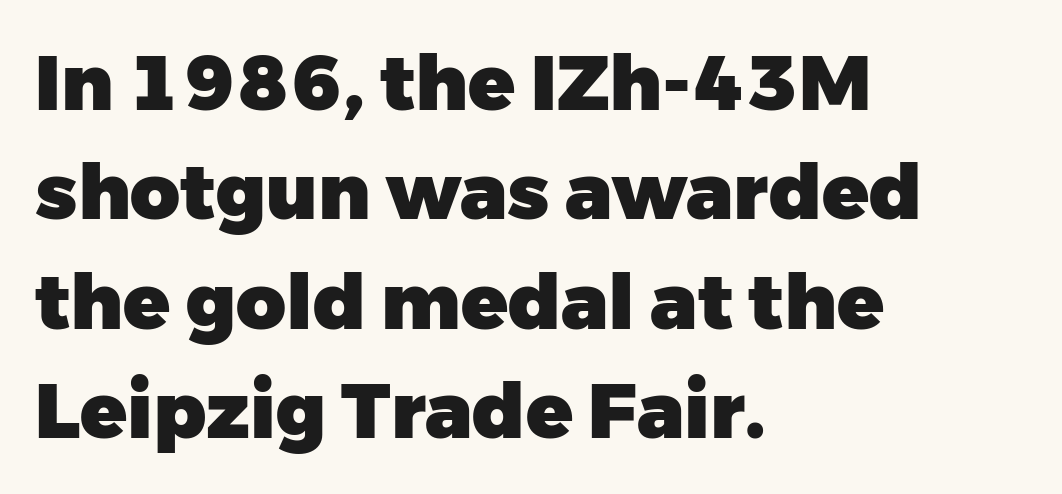
{"serif": "no", "italic": "no", "bold": "yes", "weight": "heavy", "width": "normal", "stroke_contrast": "low", "x_height": "medium", "monospaced": "no", "underline": "no", "align": "left", "line_spacing": "normal", "line_spacing_ratio": 1.42, "letter_spacing": "normal", "letter_spacing_em": 0.0, "glyph_px": 77}
